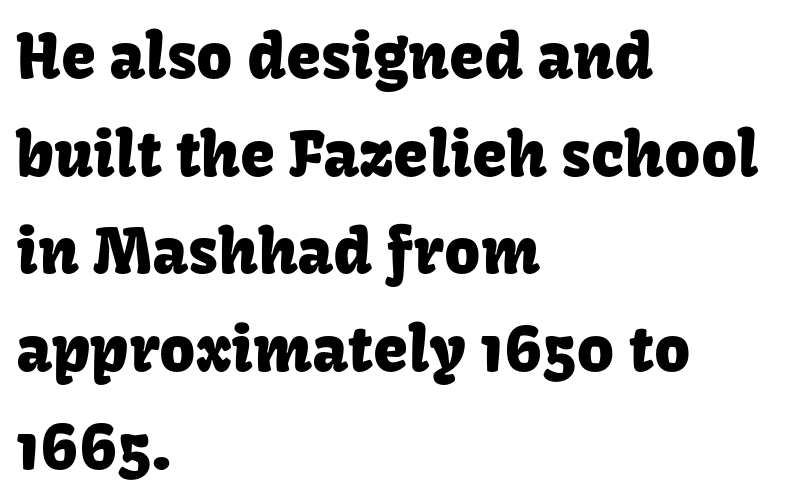
The image shows 63 px sans-serif type, upright; set left-aligned, normal line spacing (1.55x), normal letter spacing, not underlined; low stroke contrast and a medium x-height.
